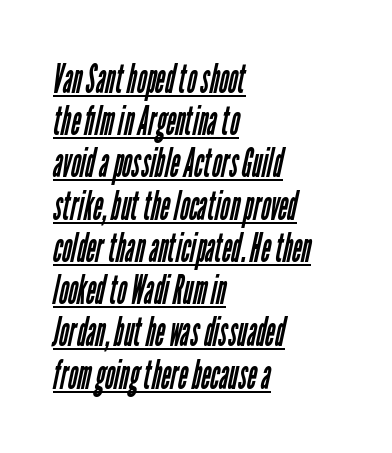
The image shows 41 px regular-weight, condensed sans-serif type; set left-aligned, tight line spacing (1.03x), normal letter spacing, underlined; low stroke contrast and a medium x-height.
